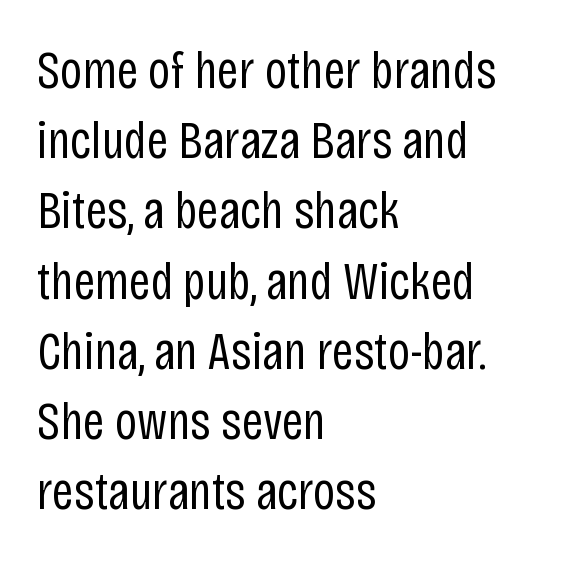
{"serif": "no", "italic": "no", "bold": "no", "weight": "regular", "width": "condensed", "stroke_contrast": "low", "x_height": "large", "monospaced": "no", "underline": "no", "align": "left", "line_spacing": "normal", "line_spacing_ratio": 1.3, "letter_spacing": "normal", "letter_spacing_em": 0.0, "glyph_px": 54}
